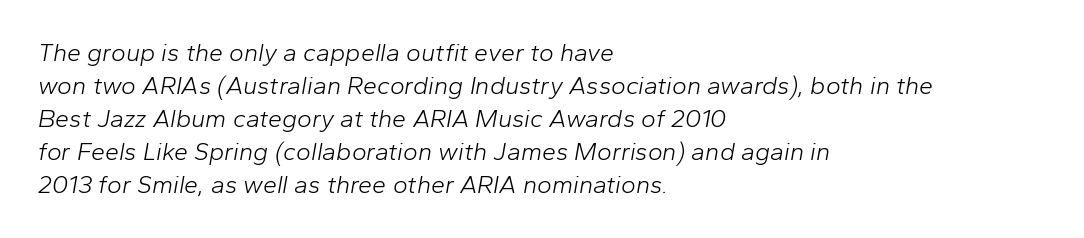
{"italic": "yes", "lean": "right", "slant_degrees": 10, "bold": "no", "underline": "no", "align": "left", "line_spacing": "normal", "line_spacing_ratio": 1.32, "letter_spacing": "normal", "letter_spacing_em": 0.0, "glyph_px": 25}
